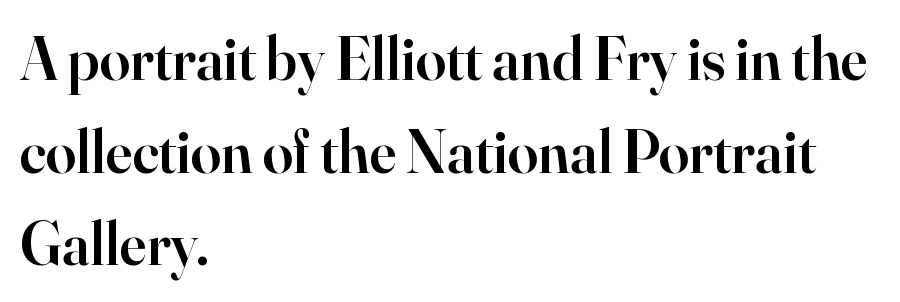
{"serif": "yes", "italic": "no", "bold": "semi", "weight": "semibold", "width": "normal", "stroke_contrast": "high", "x_height": "small", "monospaced": "no", "underline": "no", "align": "left", "line_spacing": "normal", "line_spacing_ratio": 1.52, "letter_spacing": "normal", "letter_spacing_em": 0.0, "glyph_px": 61}
